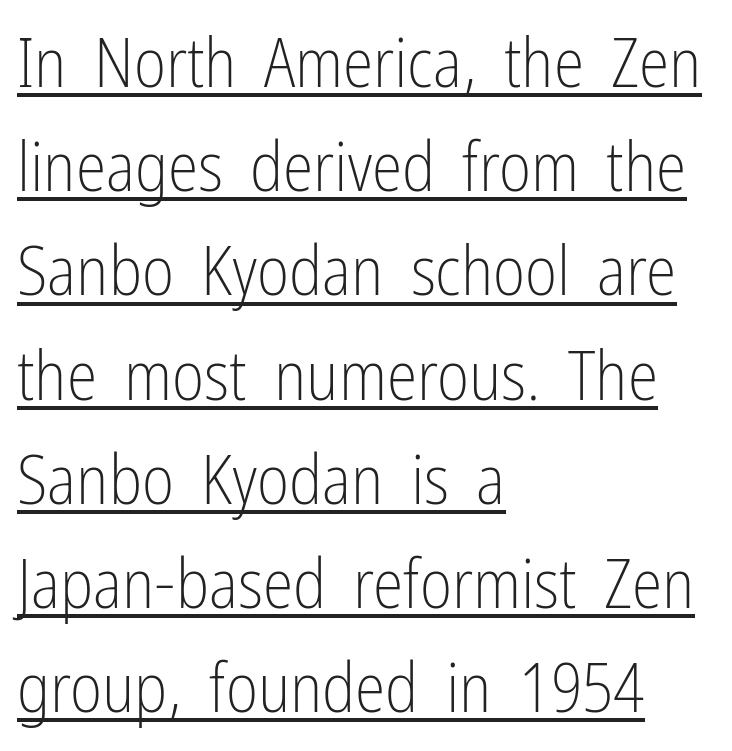
The image shows 69 px light, condensed sans-serif type, upright; set left-aligned, normal line spacing (1.51x), normal letter spacing, underlined; low stroke contrast and a medium x-height.
